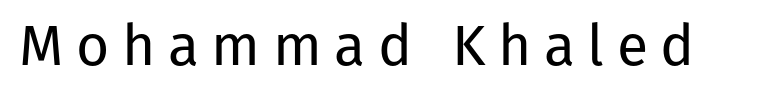
{"serif": "no", "italic": "no", "bold": "no", "weight": "regular", "width": "normal", "stroke_contrast": "low", "x_height": "medium", "monospaced": "no", "underline": "no", "letter_spacing": "wide", "letter_spacing_em": 0.22, "glyph_px": 57}
